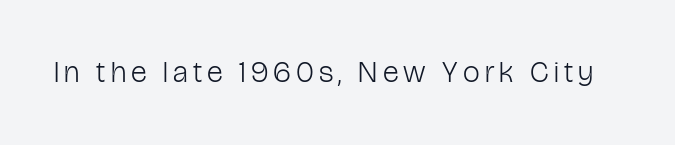
The image shows 30 px light, condensed sans-serif type, upright; set not underlined; low stroke contrast and a medium x-height.
